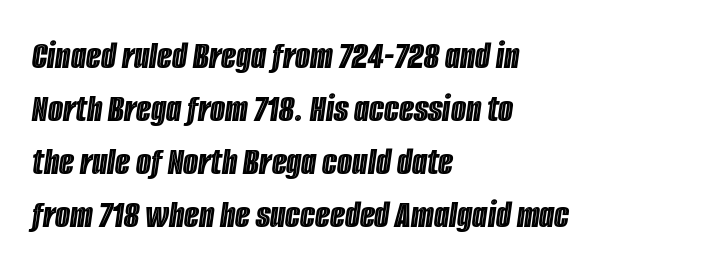
{"italic": "yes", "lean": "right", "slant_degrees": 8, "width": "condensed", "x_height": "large", "monospaced": "no", "underline": "no", "align": "left", "line_spacing": "normal", "line_spacing_ratio": 1.36, "letter_spacing": "normal", "letter_spacing_em": 0.0, "glyph_px": 39}
